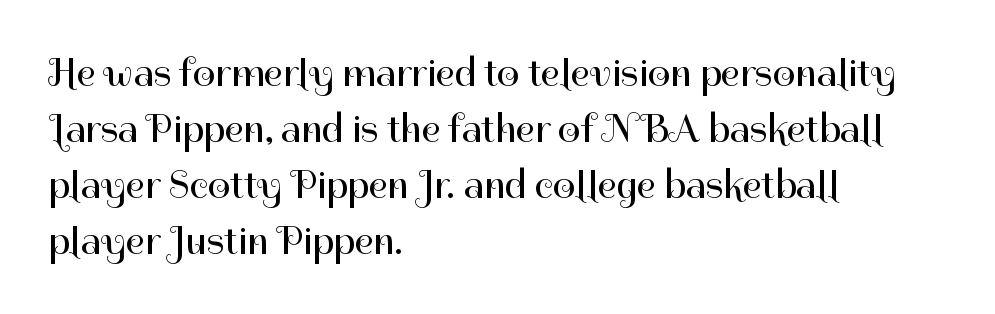
Q: Is the text bold? A: No.
Q: Is the text italic (slanted)? A: No, it is upright.
Q: Is the typeface a serif or a sans-serif typeface? A: Sans-serif.
Q: Is the text underlined? A: No.
Q: How is the paragraph aligned? A: Left-aligned.
Q: Is the spacing between letters normal or unusually wide? A: Normal.
Q: Is the spacing between lines tight, normal or loose? A: Normal.
Q: Width (condensed, normal, or wide)? A: Normal.
Q: Stroke contrast? A: High.
Q: x-height? A: Medium.
Q: Monospaced? A: No.
